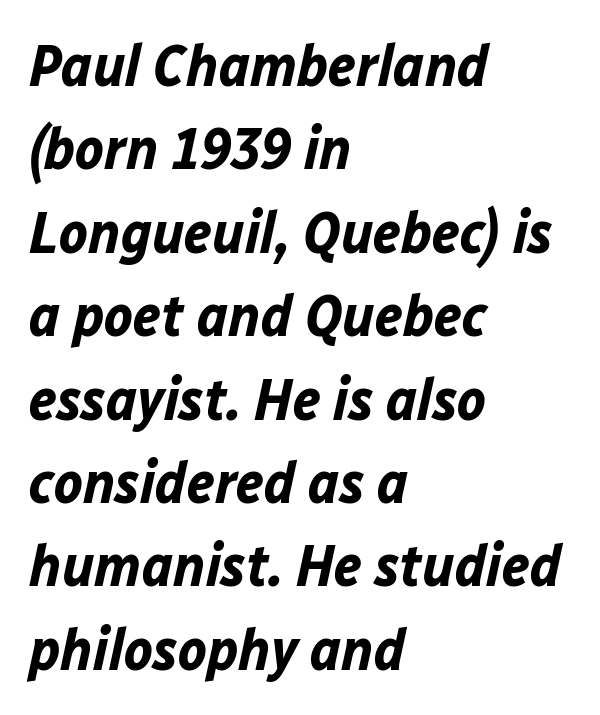
Q: Is the text bold? A: Yes.
Q: Is the text italic (slanted)? A: Yes, it leans right by about 12 degrees.
Q: Is the text underlined? A: No.
Q: How is the paragraph aligned? A: Left-aligned.
Q: Is the spacing between letters normal or unusually wide? A: Normal.
Q: Is the spacing between lines tight, normal or loose? A: Normal.
Q: Width (condensed, normal, or wide)? A: Normal.
Q: Stroke contrast? A: Low.
Q: x-height? A: Medium.
Q: Monospaced? A: No.
